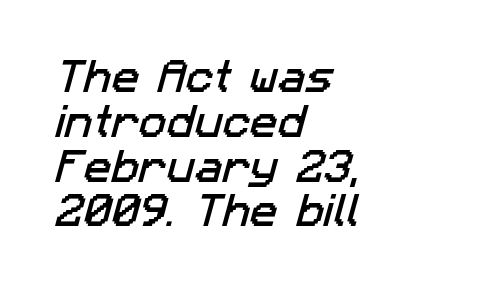
Q: Is the typeface a serif or a sans-serif typeface? A: Sans-serif.
Q: Is the text underlined? A: No.
Q: How is the paragraph aligned? A: Left-aligned.
Q: Is the spacing between letters normal or unusually wide? A: Normal.
Q: Width (condensed, normal, or wide)? A: Normal.
Q: Stroke contrast? A: Low.
Q: x-height? A: Medium.
Q: Monospaced? A: No.
